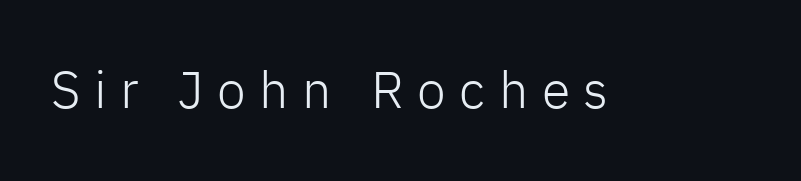
{"serif": "no", "italic": "no", "bold": "no", "weight": "light", "width": "normal", "stroke_contrast": "low", "x_height": "medium", "monospaced": "no", "underline": "no", "letter_spacing": "wide", "letter_spacing_em": 0.26, "glyph_px": 52}
